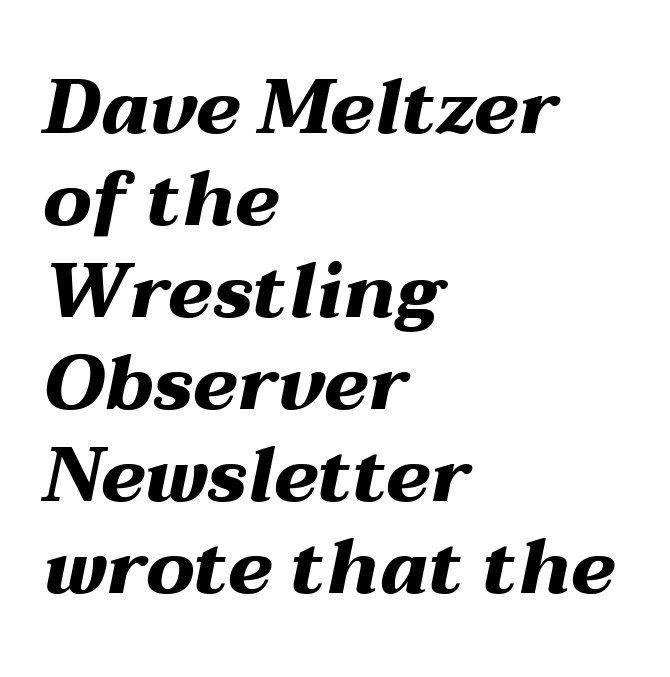
{"italic": "yes", "lean": "right", "slant_degrees": 12, "bold": "yes", "weight": "heavy", "width": "wide", "stroke_contrast": "medium", "x_height": "medium", "monospaced": "no", "underline": "no", "align": "left", "line_spacing_ratio": 1.21, "letter_spacing": "normal", "letter_spacing_em": 0.0, "glyph_px": 76}
